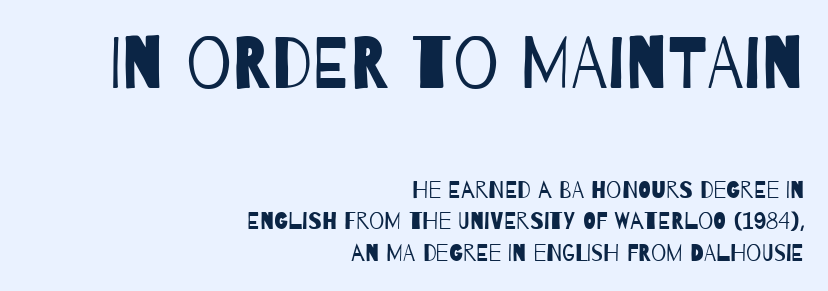
Tracking here is standard; glyphs follow each other at the usual distance. Stroke mass is kept to a normal reading level or below. Nothing sits at the stroke ends, so this counts as sans-serif. Between these two stacked blocks, the higher one wins on size. This rendering features lettering with no underline.
